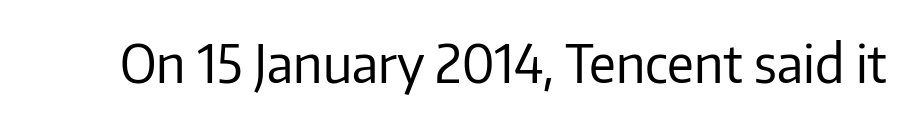
Ascenders rise straight up at ninety degrees. Check the space under the baseline: it is left empty. What stands out about the letter spacing? Nothing — it is the standard amount. The designer went with a sans here, leaving each stem footless.
